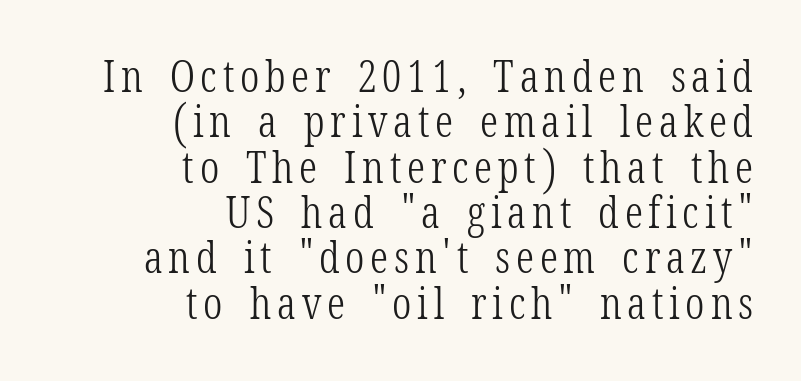
Honestly, the rows look squashed on top of each other. Quick note: underline off. Italic? Not at all — the glyphs are vertical. The typeface chosen for these lines features serifs.
